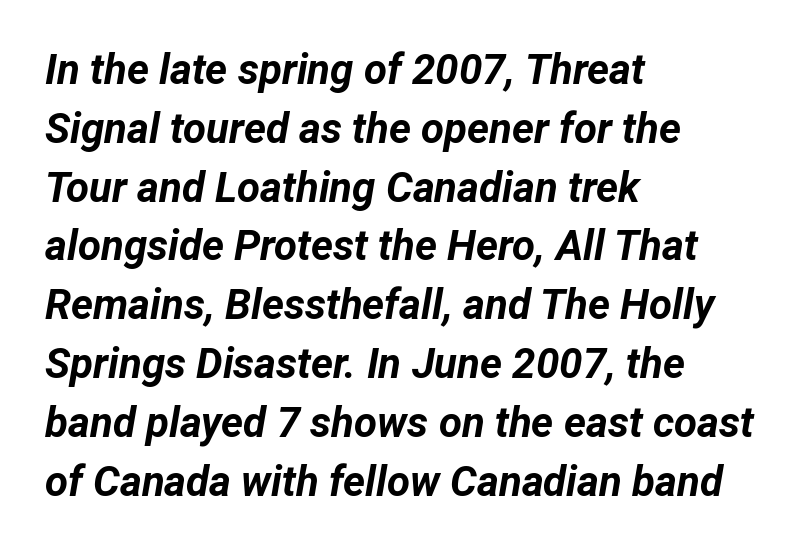
{"italic": "yes", "lean": "right", "slant_degrees": 12, "bold": "yes", "weight": "bold", "width": "normal", "stroke_contrast": "low", "x_height": "medium", "monospaced": "no", "underline": "no", "align": "left", "line_spacing": "normal", "line_spacing_ratio": 1.4, "letter_spacing": "normal", "letter_spacing_em": 0.0, "glyph_px": 42}
